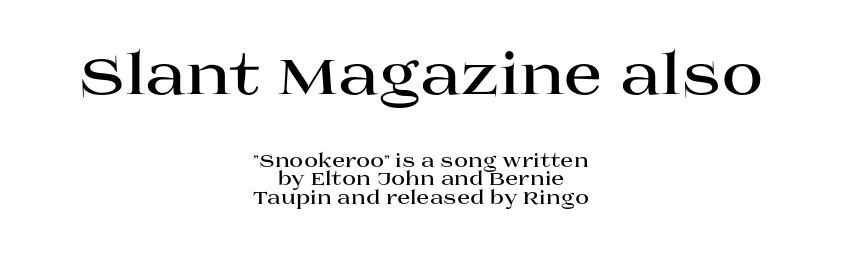
The string is rendered with underlining switched off. What weight is shown? A full bold with thick strokes. Characters follow at the spacing the type designer built in. Caption: multi-line text, centered on the measure.
